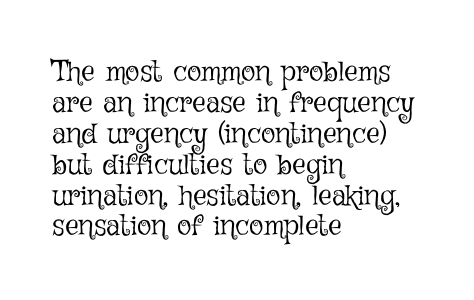
Q: Is the text bold? A: No.
Q: Is the text italic (slanted)? A: No, it is upright.
Q: Is the text underlined? A: No.
Q: How is the paragraph aligned? A: Left-aligned.
Q: Is the spacing between letters normal or unusually wide? A: Normal.
Q: Is the spacing between lines tight, normal or loose? A: Tight.
Q: Width (condensed, normal, or wide)? A: Normal.
Q: Stroke contrast? A: Low.
Q: x-height? A: Medium.
Q: Monospaced? A: No.
